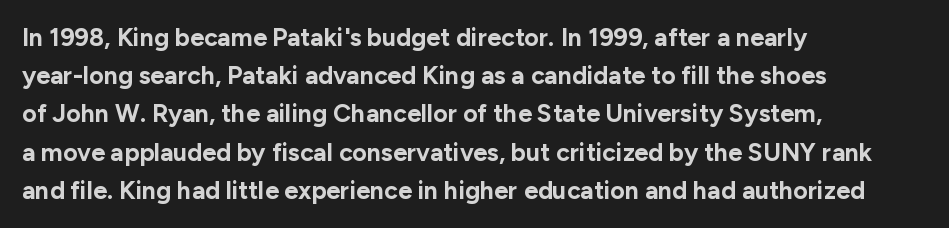
Lines of text with bare space underneath. Quick note: interline space is typical. The line texture is even and compact thanks to regular tracking. The letters stand straight up with perfectly vertical stems. I'd describe the lettering as bold — thick and assertive.
